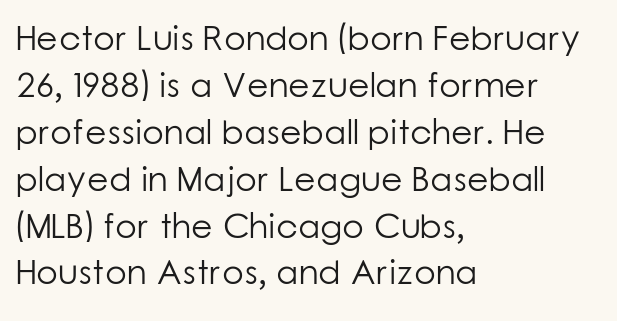
The image shows 35 px light sans-serif type, upright; set left-aligned, normal line spacing (1.34x), normal letter spacing, not underlined; low stroke contrast and a medium x-height.
